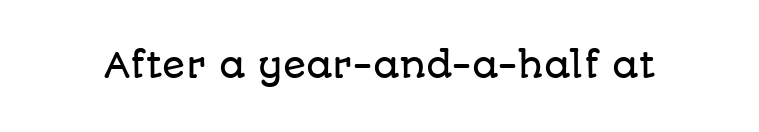
Q: Is the text italic (slanted)? A: No, it is upright.
Q: Is the typeface a serif or a sans-serif typeface? A: Sans-serif.
Q: Is the text underlined? A: No.
Q: Is the spacing between letters normal or unusually wide? A: Normal.
Q: Width (condensed, normal, or wide)? A: Normal.
Q: Stroke contrast? A: Low.
Q: x-height? A: Large.
Q: Monospaced? A: No.
